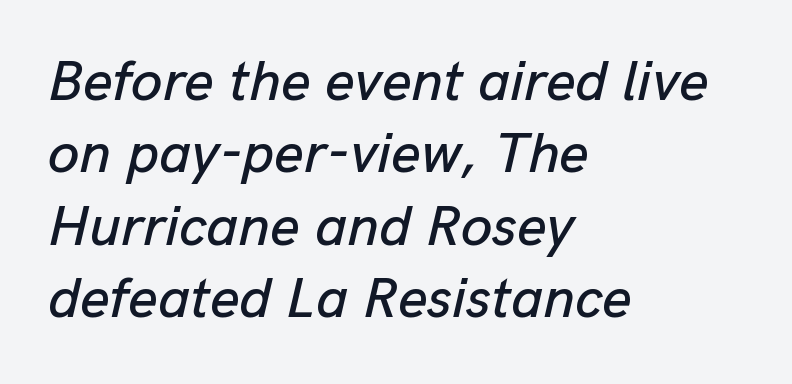
{"italic": "yes", "lean": "right", "slant_degrees": 13, "width": "normal", "stroke_contrast": "low", "x_height": "medium", "monospaced": "no", "underline": "no", "align": "left", "line_spacing": "normal", "line_spacing_ratio": 1.27, "letter_spacing": "normal", "letter_spacing_em": 0.0, "glyph_px": 57}
